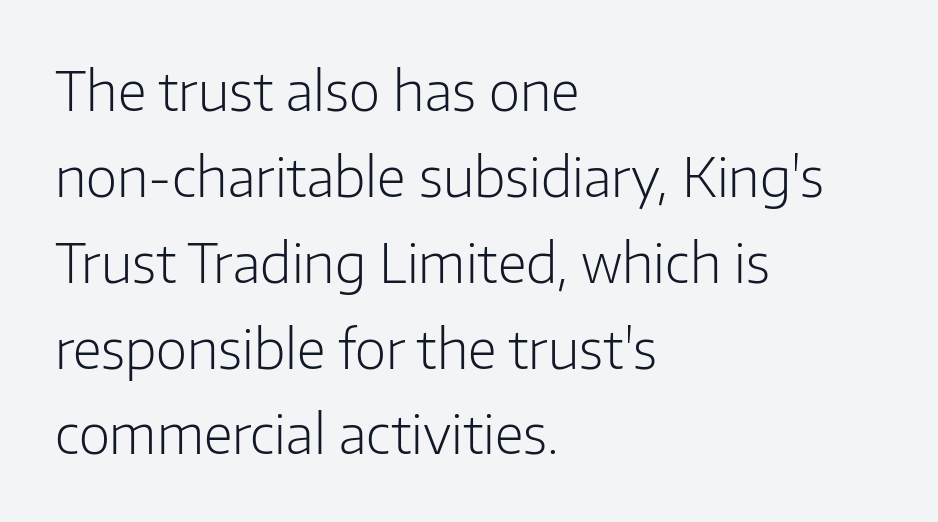
Evenly set lines give the paragraph a standard silhouette. The font sits on the lighter half of the weight spectrum, regular included. Between one letter and the next there's only the usual sliver of space. The space directly below the letters is spotless. The passage is arranged the way most books set body copy — flush left.
